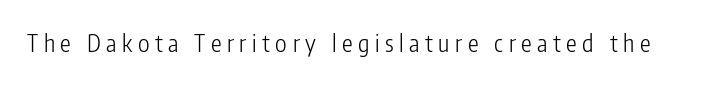
{"italic": "no", "bold": "no", "underline": "no", "letter_spacing": "wide", "letter_spacing_em": 0.23, "glyph_px": 24}
